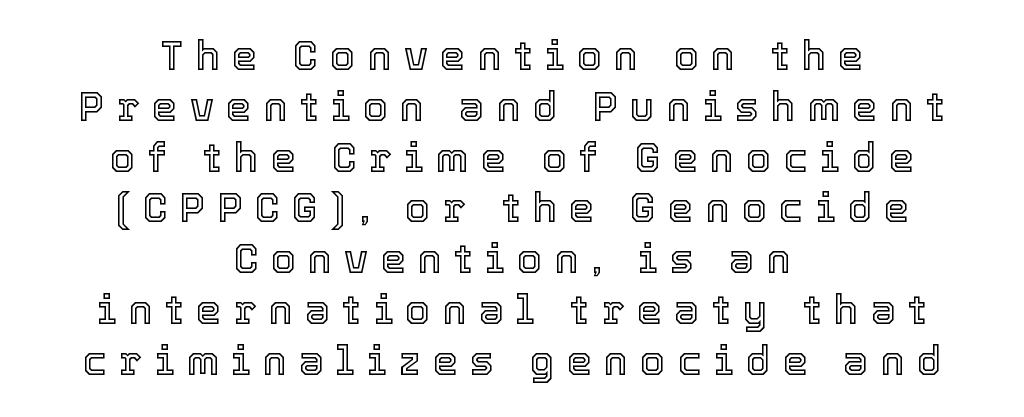
Q: Is the text italic (slanted)? A: No, it is upright.
Q: Is the text underlined? A: No.
Q: How is the paragraph aligned? A: Centered.
Q: Is the spacing between letters normal or unusually wide? A: Unusually wide.
Q: Is the spacing between lines tight, normal or loose? A: Normal.
Q: Width (condensed, normal, or wide)? A: Normal.
Q: x-height? A: Medium.
Q: Monospaced? A: No.
